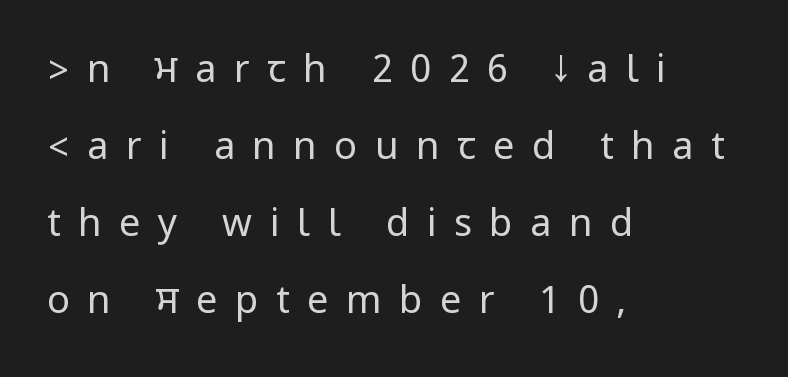
The image shows 38 px regular-weight, condensed sans-serif type, upright; set left-aligned, loose line spacing (2.03x), unusually wide letter spacing (+0.46 em), not underlined; low stroke contrast.
